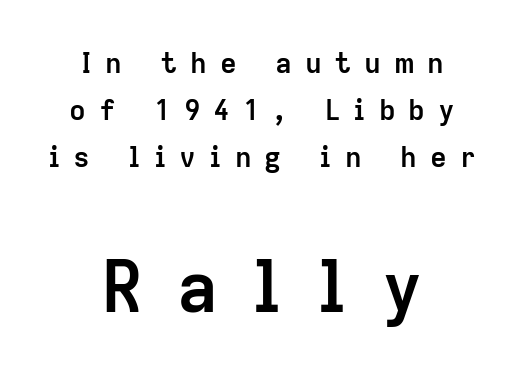
{"serif": "no", "italic": "no", "bold": "yes", "weight": "semibold", "width": "normal", "stroke_contrast": "low", "x_height": "medium", "monospaced": "no", "underline": "no", "align": "center", "line_spacing": "normal", "line_spacing_ratio": 1.68, "letter_spacing": "wide", "letter_spacing_em": 0.46, "larger_block": "second", "size_ratio": 2.54, "glyph_px": 71}
